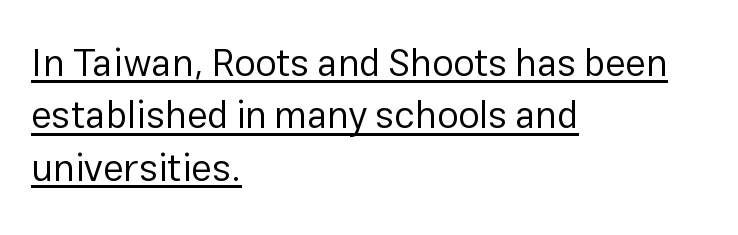
{"serif": "no", "italic": "no", "bold": "no", "weight": "regular", "width": "normal", "stroke_contrast": "low", "x_height": "medium", "monospaced": "no", "underline": "yes", "align": "left", "line_spacing": "normal", "line_spacing_ratio": 1.38, "letter_spacing": "normal", "letter_spacing_em": 0.0, "glyph_px": 38}
